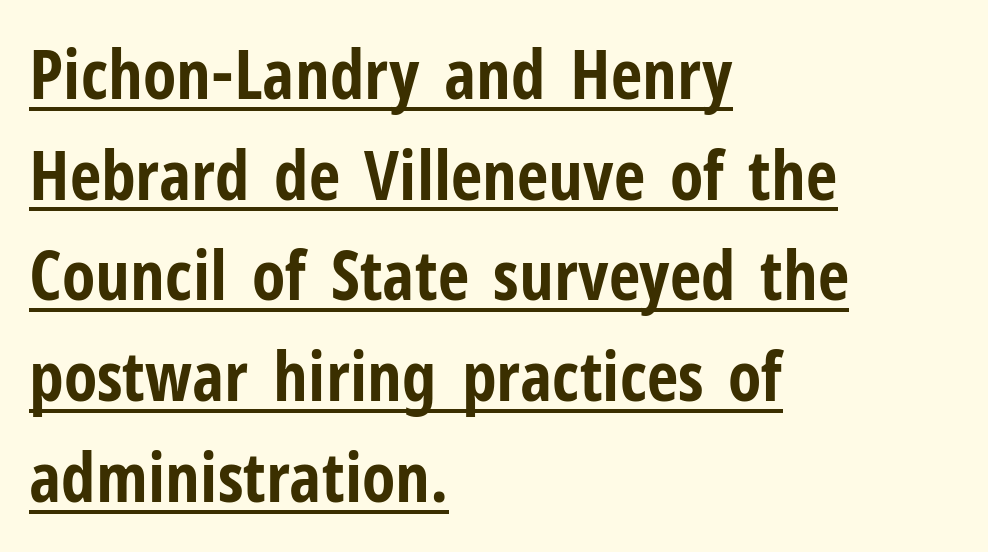
{"serif": "no", "italic": "no", "bold": "yes", "weight": "bold", "width": "condensed", "stroke_contrast": "low", "x_height": "medium", "monospaced": "no", "underline": "yes", "align": "left", "line_spacing": "normal", "line_spacing_ratio": 1.46, "letter_spacing": "normal", "letter_spacing_em": 0.0, "glyph_px": 69}
